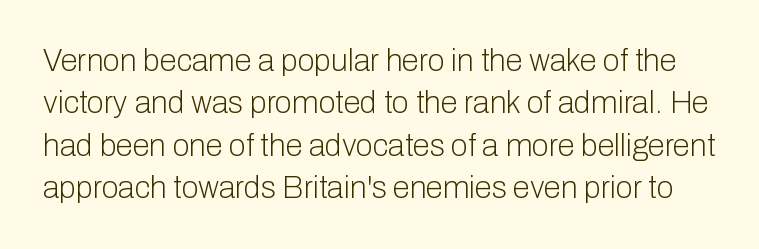
The image shows 31 px light sans-serif type, upright; set normal line spacing (1.37x), normal letter spacing, not underlined; low stroke contrast and a medium x-height.
